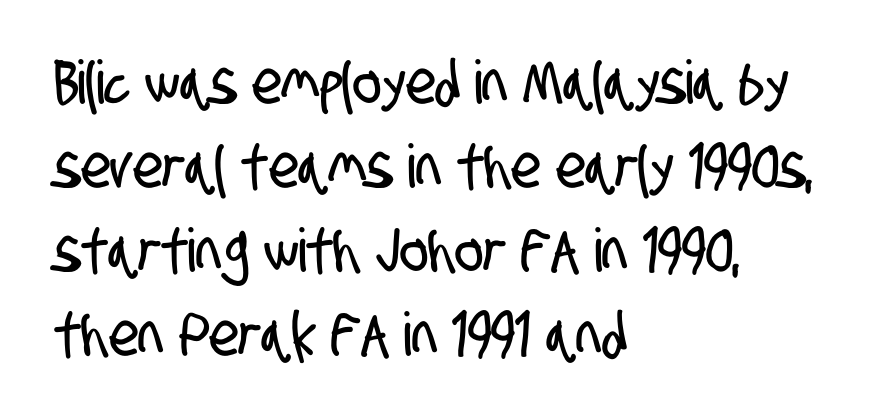
{"serif": "no", "width": "condensed", "stroke_contrast": "low", "x_height": "large", "monospaced": "no", "underline": "no", "align": "left", "line_spacing": "normal", "line_spacing_ratio": 1.4, "letter_spacing": "normal", "letter_spacing_em": 0.0, "glyph_px": 60}
